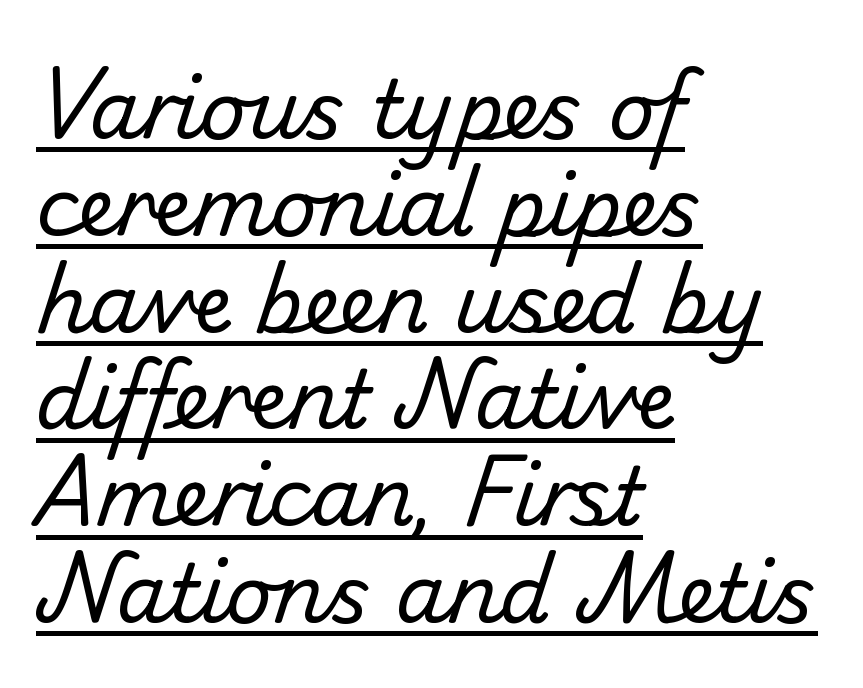
A light-to-regular cut is what we see here. Leftover space on each line is placed entirely after the last word. The words here are underlined. Spacing verdict: proportional, widths tailored to each character. Characters follow at the spacing the type designer built in. The type family on display is of the sans-serif kind.
